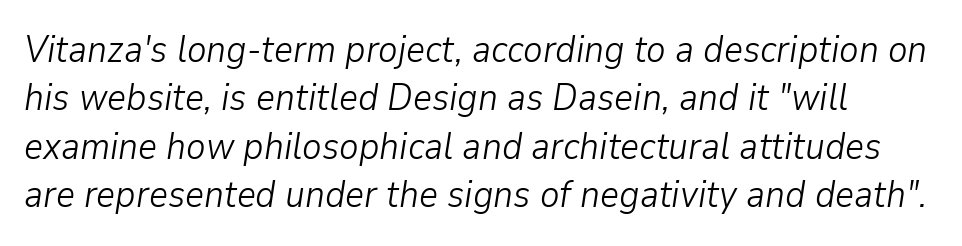
The image shows 37 px light type, italic (leaning right); set normal line spacing (1.31x), normal letter spacing, not underlined; low stroke contrast and a medium x-height.
